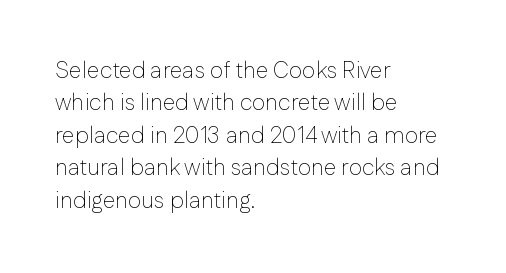
The tracking reads as untouched default to a designer's eye. Layout note: lines flush left. Students, observe: this is what conventionally led text looks like. Underline: absent.
